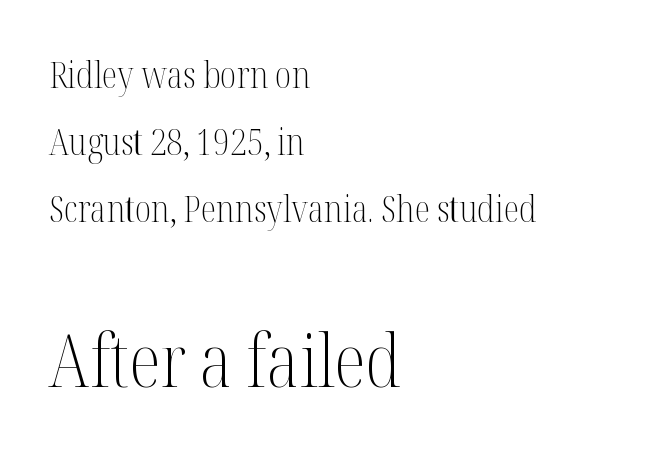
The image shows 73 px light, condensed serif type, upright; set left-aligned, line spacing 1.86x, normal letter spacing, not underlined; the second (bottom) block is 2.03x larger; medium stroke contrast and a medium x-height.
